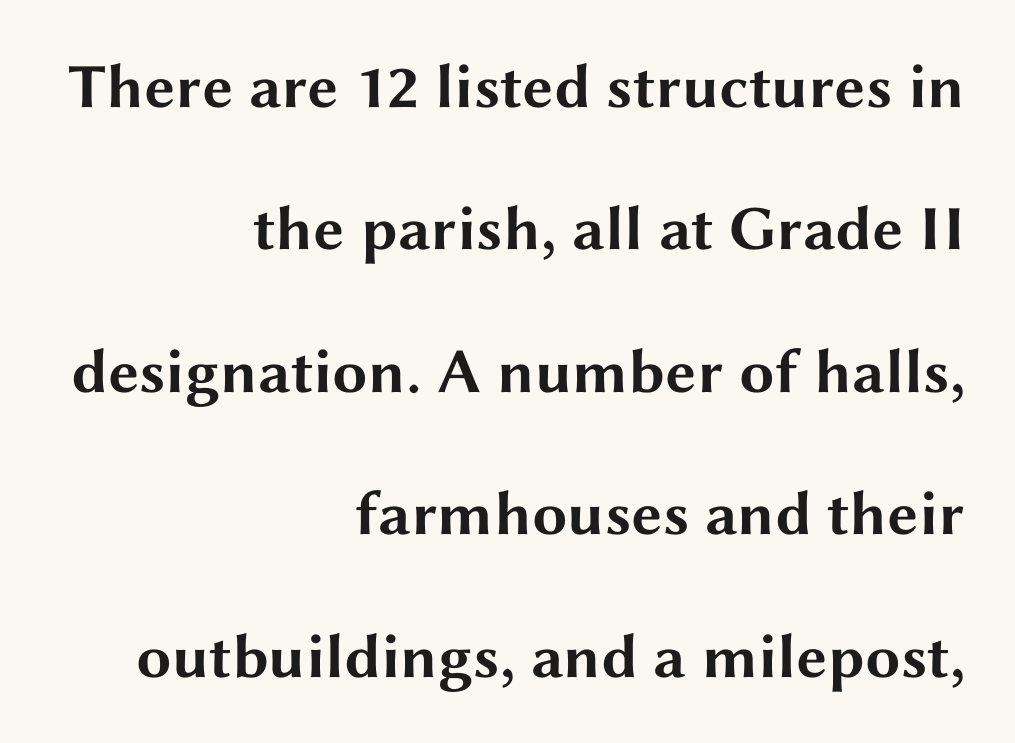
The image shows 63 px bold, wide sans-serif type, upright; set right-aligned, loose line spacing (2.26x), normal letter spacing, not underlined; medium stroke contrast and a medium x-height.
